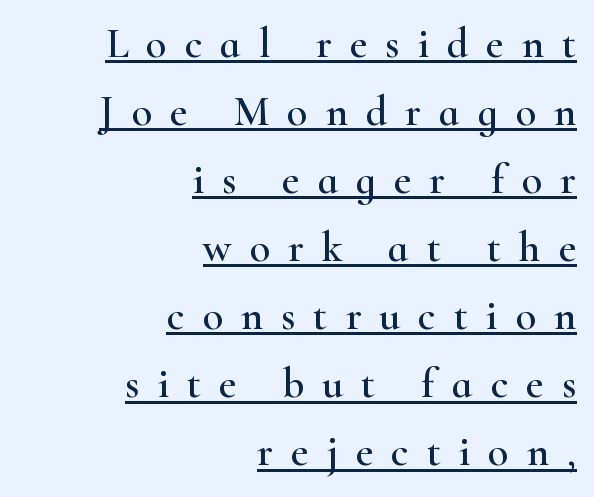
{"serif": "yes", "italic": "no", "width": "wide", "stroke_contrast": "high", "x_height": "small", "monospaced": "no", "underline": "yes", "align": "right", "line_spacing": "normal", "line_spacing_ratio": 1.62, "letter_spacing": "wide", "letter_spacing_em": 0.43, "glyph_px": 42}
